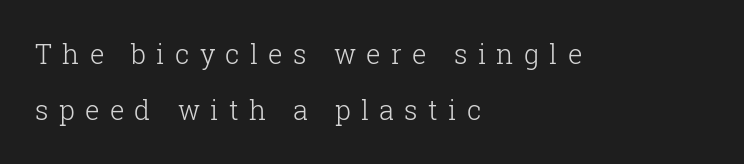
These lines have a slow, spaced-out rhythm from letter to letter. Visually the block forms a straight wall on the left and a jagged coastline on the right. No word sits above an underline. Is there any slant? The stems are plumb. One glance says open: line gaps are wider than usual.
